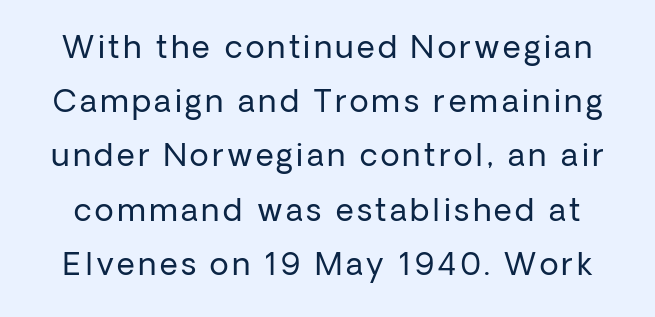
The image shows 31 px regular-weight sans-serif type, upright; set line spacing 1.75x, not underlined; low stroke contrast and a medium x-height.
